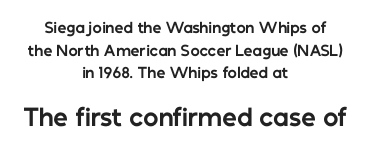
The image shows 23 px bold type, upright; set centered, normal line spacing (1.62x), normal letter spacing, not underlined; the second (bottom) block is 1.64x larger.
